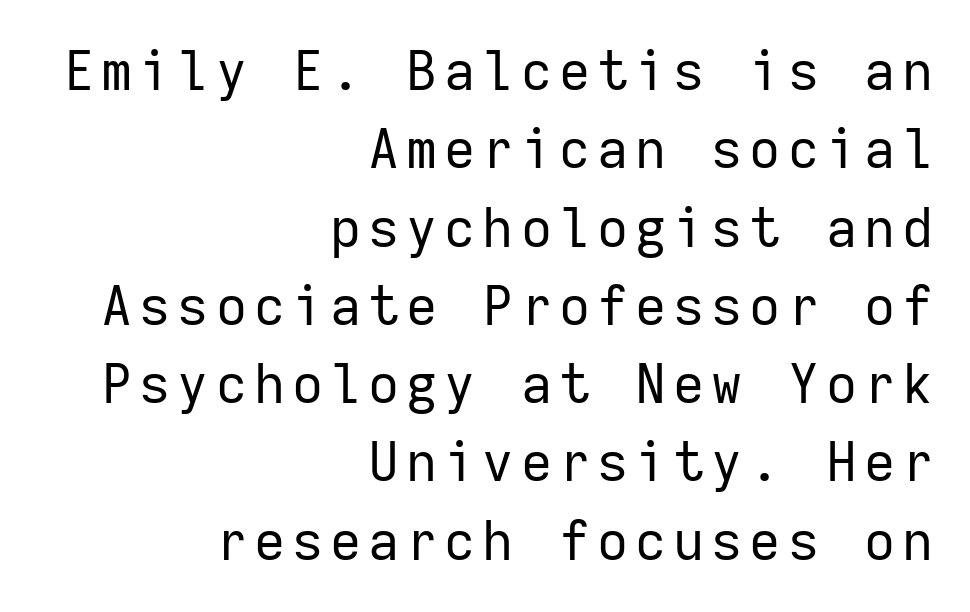
The image shows 54 px regular-weight sans-serif type, upright, monospaced; set right-aligned, normal line spacing (1.45x), not underlined; low stroke contrast and a medium x-height.
